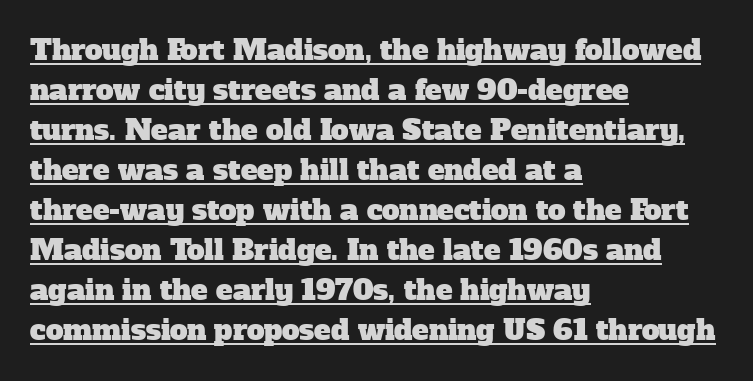
Looks like regular typesetting: each glyph gets only the width it needs. Is there an underline? Yes — a line sits under the letters. Yep, those are serifs on the letters. The gaps between neighbouring characters are ordinary and unremarkable. Caption: multi-line text, flush left, ragged right. Line spacing here is normal.
